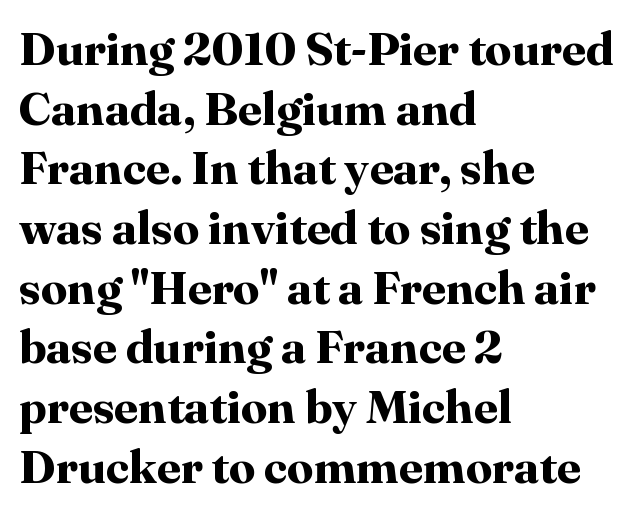
Q: Is the text bold? A: Yes.
Q: Is the text italic (slanted)? A: No, it is upright.
Q: Is the typeface a serif or a sans-serif typeface? A: Serif.
Q: Is the text underlined? A: No.
Q: How is the paragraph aligned? A: Left-aligned.
Q: Is the spacing between letters normal or unusually wide? A: Normal.
Q: Is the spacing between lines tight, normal or loose? A: Normal.
Q: Width (condensed, normal, or wide)? A: Normal.
Q: Stroke contrast? A: High.
Q: x-height? A: Medium.
Q: Monospaced? A: No.
